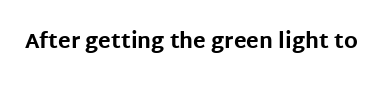
{"italic": "no", "bold": "yes", "underline": "no", "letter_spacing": "normal", "letter_spacing_em": 0.0, "glyph_px": 21}
